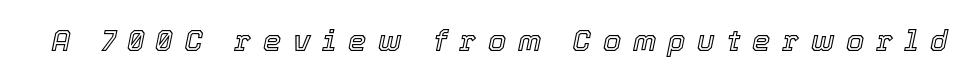
Q: Is the text italic (slanted)? A: Yes, it leans right by about 12 degrees.
Q: Is the text underlined? A: No.
Q: Is the spacing between letters normal or unusually wide? A: Unusually wide.
Q: Width (condensed, normal, or wide)? A: Normal.
Q: x-height? A: Medium.
Q: Monospaced? A: No.
